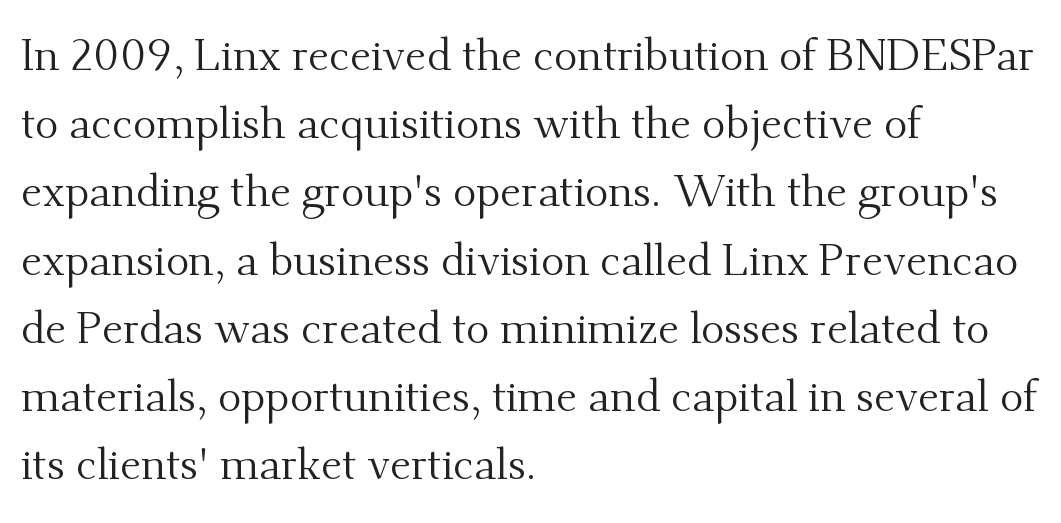
Q: Is the text bold? A: No.
Q: Is the text italic (slanted)? A: No, it is upright.
Q: Is the typeface a serif or a sans-serif typeface? A: Serif.
Q: Is the text underlined? A: No.
Q: How is the paragraph aligned? A: Left-aligned.
Q: Is the spacing between letters normal or unusually wide? A: Normal.
Q: Is the spacing between lines tight, normal or loose? A: Normal.
Q: Width (condensed, normal, or wide)? A: Normal.
Q: Stroke contrast? A: Medium.
Q: x-height? A: Small.
Q: Monospaced? A: No.
